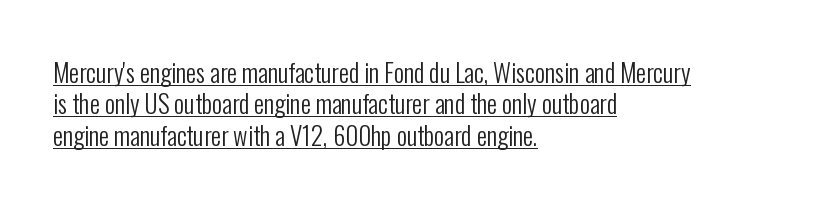
These lines keep a tight, regular rhythm from letter to letter. When letters stand straight like this, we call the style roman or upright. The block of text has a typical density, with ordinary space between rows. Each stroke keeps to a modest, everyday thickness or less. In CSS terms this would be text-align: left. Glance below the letters and you will spot a drawn line.
